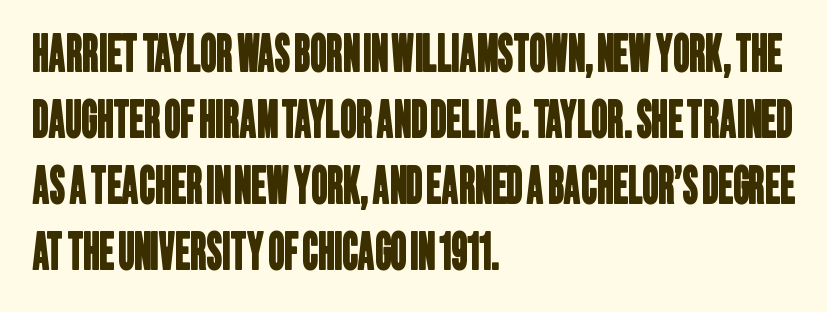
The image shows 50 px condensed sans-serif type; set left-aligned, normal line spacing (1.32x), normal letter spacing, not underlined; low stroke contrast and a large x-height.
